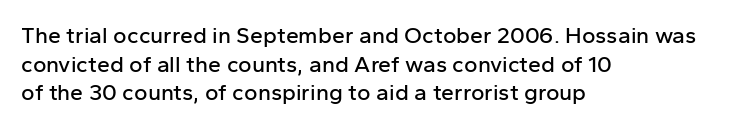
{"italic": "no", "underline": "no", "align": "left", "line_spacing": "normal", "line_spacing_ratio": 1.25, "letter_spacing": "normal", "letter_spacing_em": 0.0, "glyph_px": 23}
